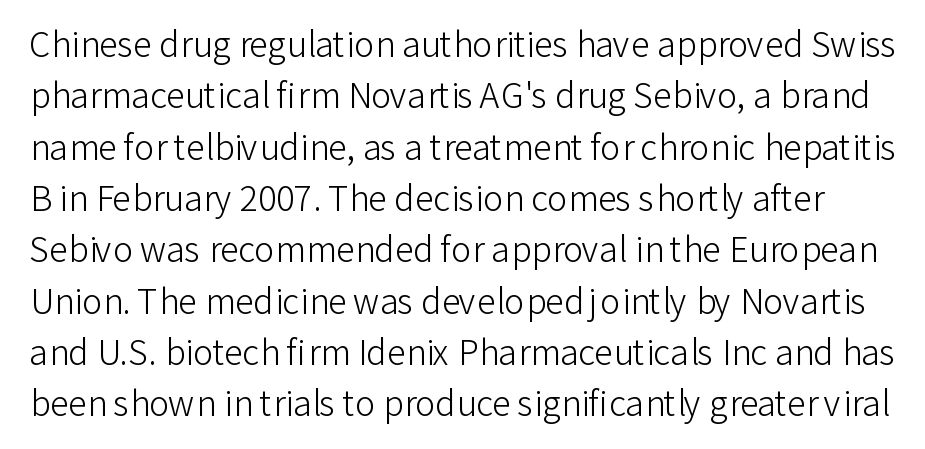
Line spacing here is normal. Look at the bottom of the vertical strokes: they stop flat, with no serifs. The face looks like a standard text weight, possibly lighter. Tall strokes in this sample are plumb rather than angled. Letter spacing: default. The glyphs are unaccompanied by any horizontal stroke below them.
